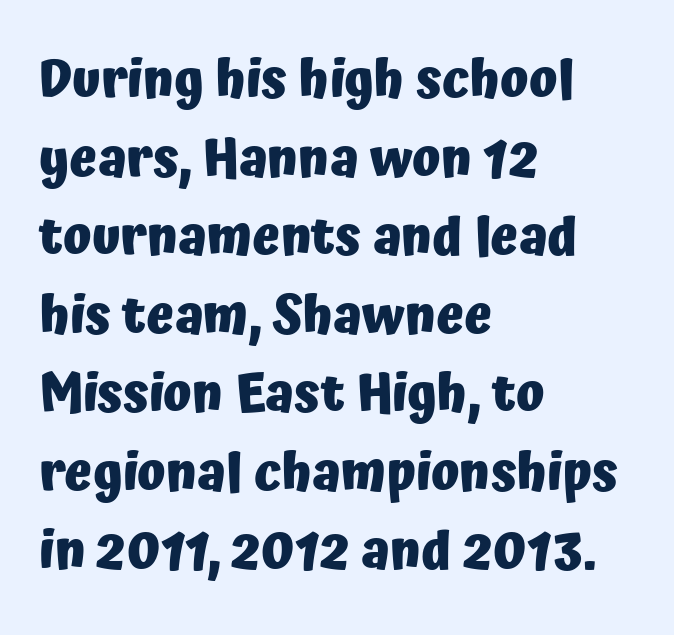
I'd call this a sans setting — the letters go barefoot. Heavy-handed strokes throughout: this text is bold. This sample has the flowing, uneven cadence of proportional lettering. Type without underlining.
